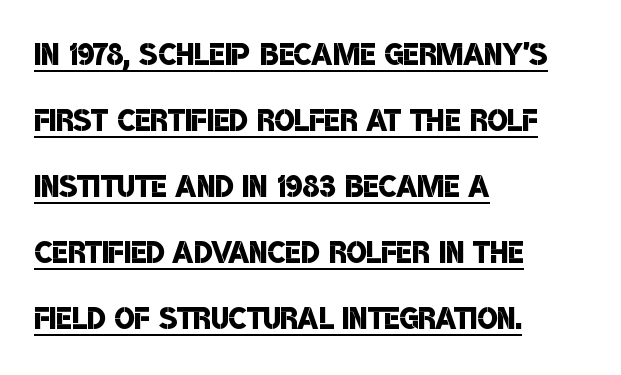
If you drew a ruler down the left edge, every line would touch it. These lines are rendered in a variable-pitch font. No extra tracking has been applied to these lines. The typesetter has applied underlining to the passage shown.
